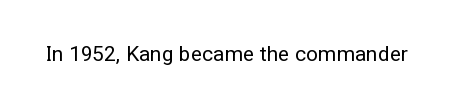
The passage shown is not underscored anywhere. The font's upright variant was chosen for this text. Stems here are at most as thick as an everyday book face. Observe the ordinary spacing: letters are neighbours, not strangers.
